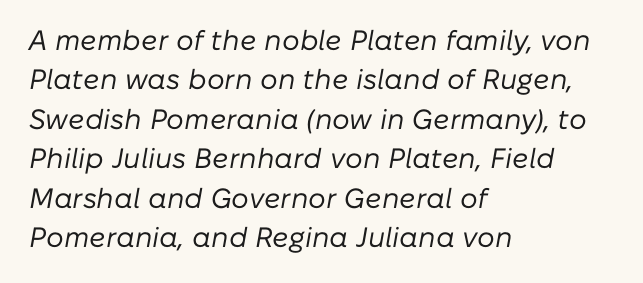
Q: Is the text bold? A: No.
Q: Is the text italic (slanted)? A: Yes, it leans right by about 10 degrees.
Q: Is the text underlined? A: No.
Q: How is the paragraph aligned? A: Left-aligned.
Q: Is the spacing between letters normal or unusually wide? A: Normal.
Q: Is the spacing between lines tight, normal or loose? A: Normal.
Q: Width (condensed, normal, or wide)? A: Normal.
Q: Stroke contrast? A: Low.
Q: x-height? A: Medium.
Q: Monospaced? A: No.
